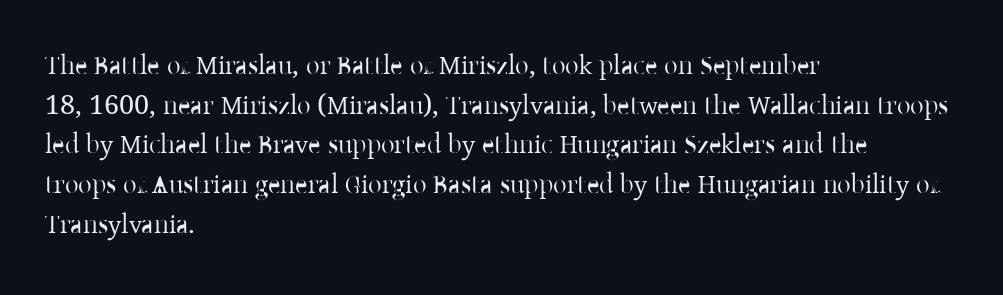
The image shows 27 px text type, upright; set left-aligned, normal line spacing (1.47x), normal letter spacing, not underlined.
